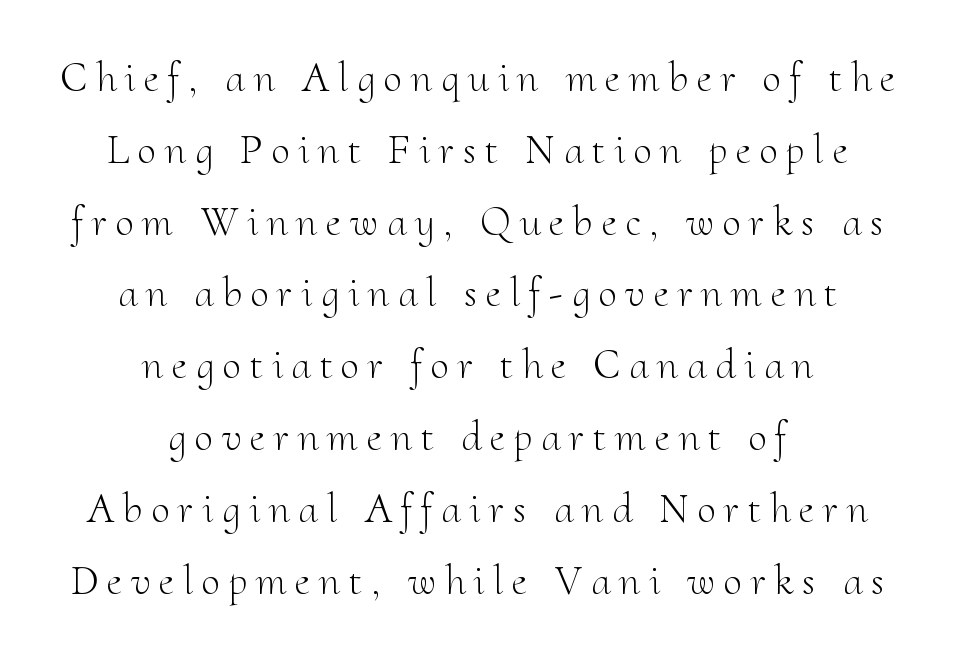
Serif or sans? Serif — the stroke terminals have little feet. Varying glyph widths throughout — classic text-font behaviour. Here the glyphs are tracked loosely, breaking word shapes into spaced letters. This is not heavy type; no bold has been used. The letters stand straight up with perfectly vertical stems. The passage shown is not underscored anywhere.
